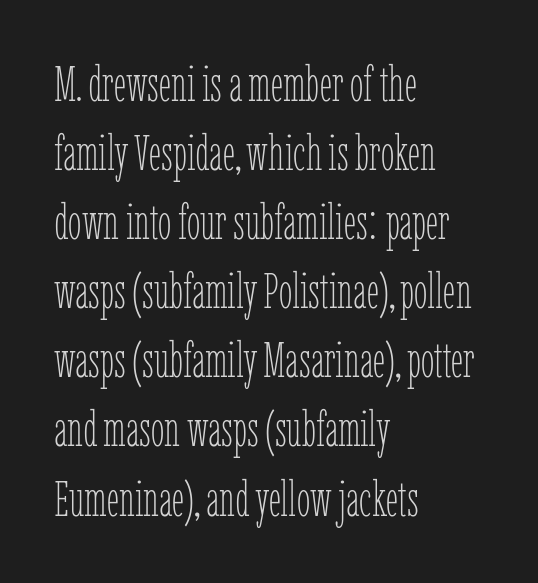
{"italic": "no", "bold": "no", "weight": "thin", "width": "condensed", "stroke_contrast": "low", "x_height": "medium", "monospaced": "no", "underline": "no", "align": "left", "line_spacing": "normal", "line_spacing_ratio": 1.41, "letter_spacing": "normal", "letter_spacing_em": 0.0, "glyph_px": 49}
